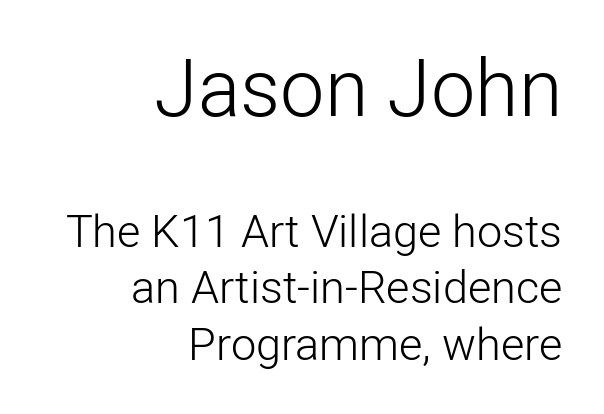
The image shows 79 px light sans-serif type, upright; set right-aligned, normal line spacing (1.26x), normal letter spacing, not underlined; the first (top) block is 1.76x larger; low stroke contrast and a medium x-height.
